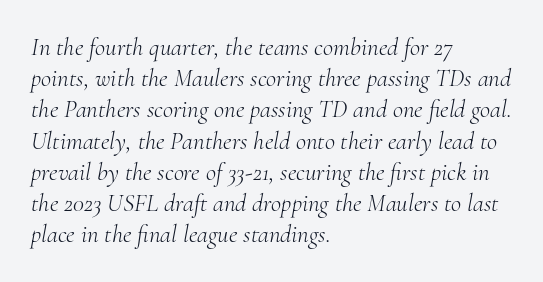
The image shows 25 px text type, italic (leaning right); set left-aligned, normal line spacing (1.25x), normal letter spacing, not underlined.
